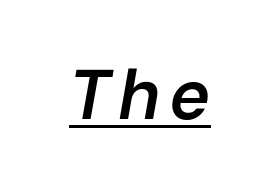
Stems and bowls a touch heavier than normal — semibold. Underlined type. This sample uses an oblique cut, with every glyph tilted off the vertical. Here the designer chose a conventional face with non-uniform glyph widths.
